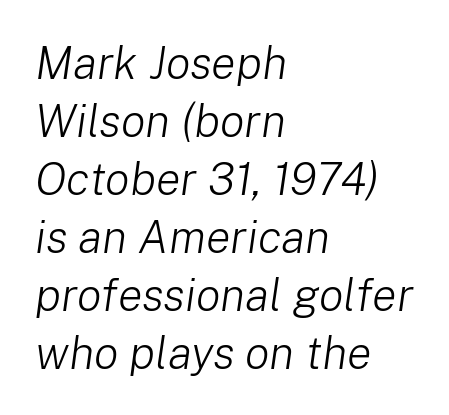
The baseline area is clear. Vertical spacing — default. In CSS terms this would be text-align: left. Stems here are at most as thick as an everyday book face. In terms of letterspacing, this is plain default setting. Do the characters align in a grid? No, the font is proportional.
